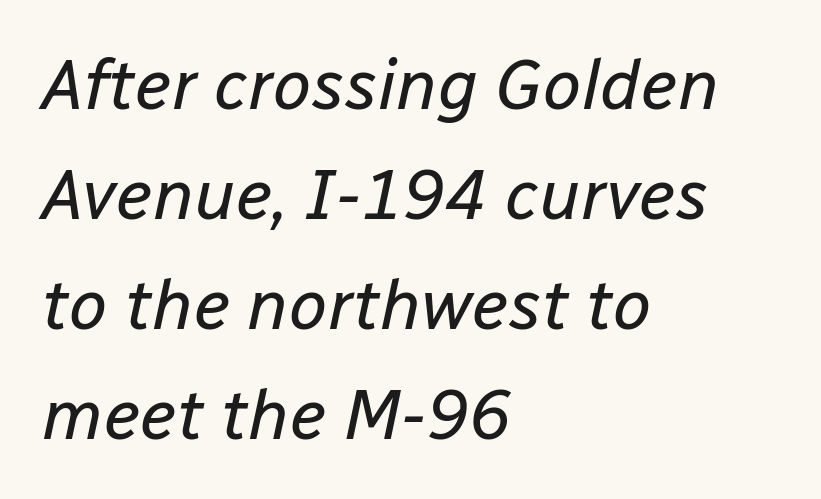
A typesetter would call this proportional, since set widths differ per character. Layout note: lines flush left. The type is set solid horizontally, with unmodified tracking. This sample keeps an unexceptional amount of space between lines.
